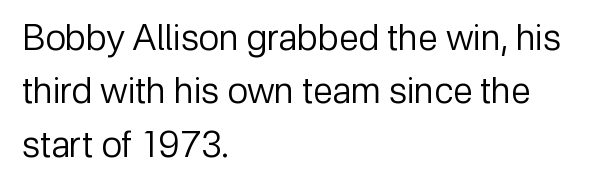
Q: Is the text bold? A: No.
Q: Is the text italic (slanted)? A: No, it is upright.
Q: Is the typeface a serif or a sans-serif typeface? A: Sans-serif.
Q: Is the text underlined? A: No.
Q: How is the paragraph aligned? A: Left-aligned.
Q: Is the spacing between letters normal or unusually wide? A: Normal.
Q: Is the spacing between lines tight, normal or loose? A: Normal.
Q: Width (condensed, normal, or wide)? A: Normal.
Q: Stroke contrast? A: Low.
Q: x-height? A: Medium.
Q: Monospaced? A: No.
